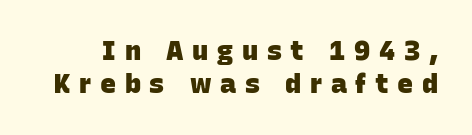
Q: Is the text bold? A: Yes.
Q: Is the text underlined? A: No.
Q: Is the spacing between letters normal or unusually wide? A: Unusually wide.
